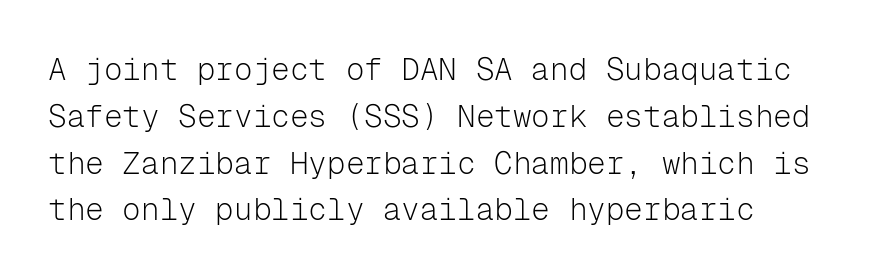
{"serif": "no", "italic": "no", "bold": "no", "weight": "light", "width": "normal", "stroke_contrast": "low", "x_height": "medium", "monospaced": "yes", "underline": "no", "align": "left", "line_spacing": "normal", "line_spacing_ratio": 1.51, "letter_spacing": "normal", "letter_spacing_em": 0.0, "glyph_px": 31}
